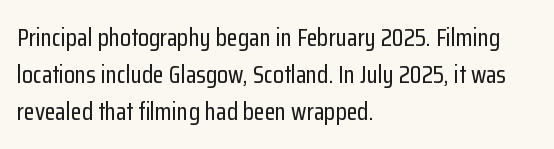
{"italic": "no", "underline": "no", "align": "left", "line_spacing": "normal", "line_spacing_ratio": 1.49, "letter_spacing": "normal", "letter_spacing_em": 0.0, "glyph_px": 25}
